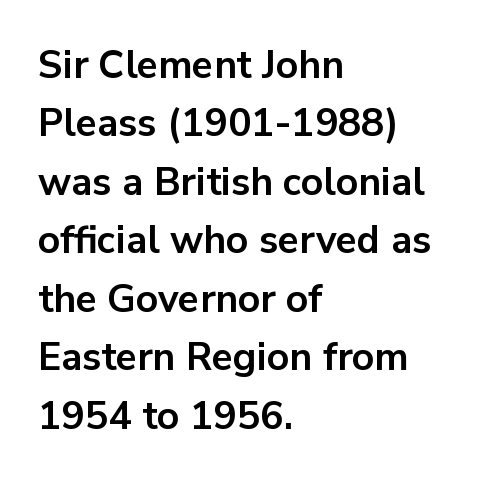
The image shows 39 px bold sans-serif type, upright; set left-aligned, normal line spacing (1.5x), normal letter spacing, not underlined; low stroke contrast and a medium x-height.
